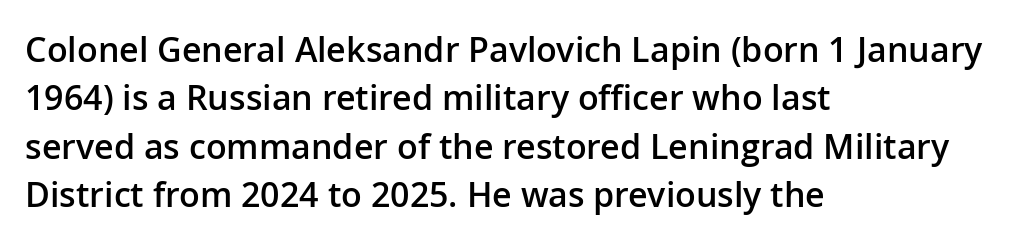
The image shows 34 px semibold sans-serif type, upright; set left-aligned, normal line spacing (1.42x), normal letter spacing, not underlined; low stroke contrast and a medium x-height.
